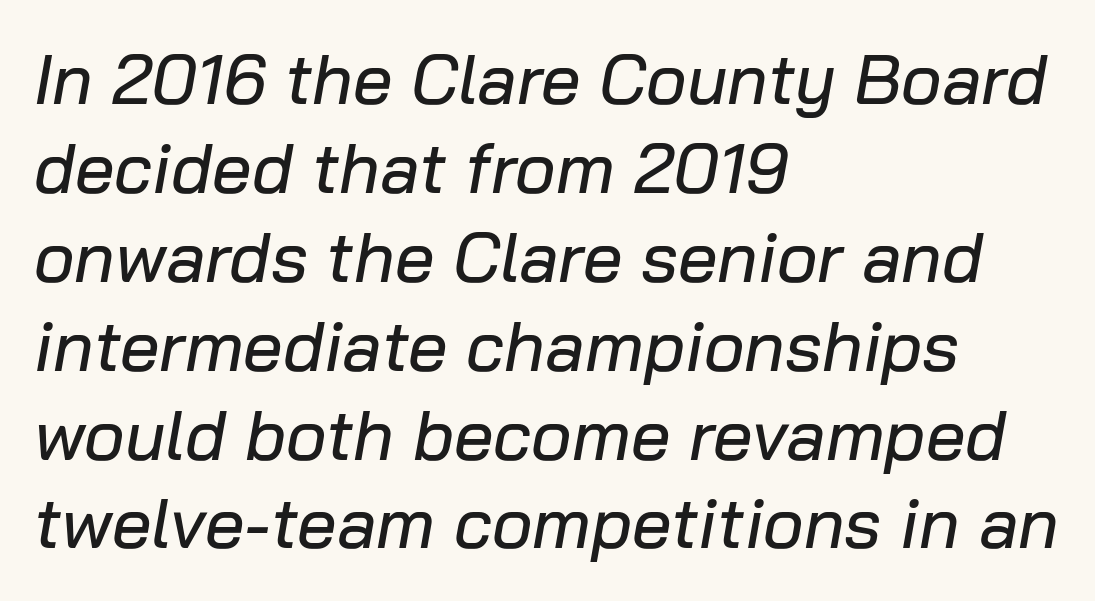
The image shows 70 px text type, italic (leaning right); set left-aligned, normal line spacing (1.27x), normal letter spacing, not underlined; low stroke contrast and a medium x-height.
